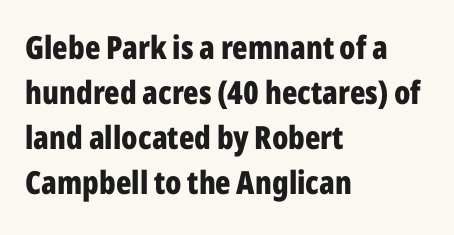
{"serif": "no", "italic": "no", "bold": "yes", "weight": "bold", "width": "condensed", "stroke_contrast": "low", "x_height": "medium", "monospaced": "no", "underline": "no", "align": "left", "line_spacing": "normal", "line_spacing_ratio": 1.41, "letter_spacing": "normal", "letter_spacing_em": 0.0, "glyph_px": 32}
